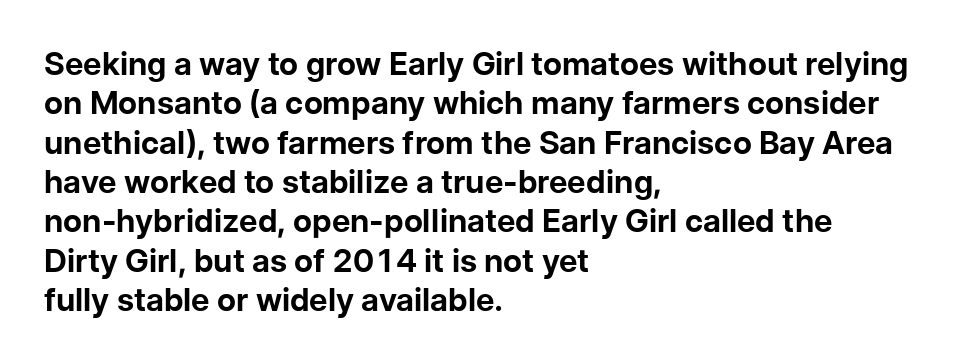
Quick note: underline off. Line starts are locked; line ends wander. Each letter keeps its own natural width here, so spacing adapts to shape. Its strokes are broad and dark, the hallmark of bold type.
